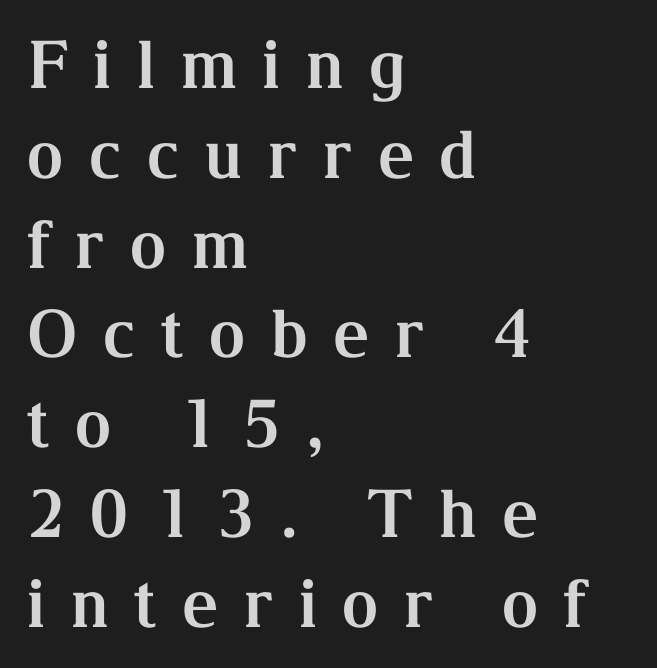
The image shows 66 px bold serif type, upright; set left-aligned, normal line spacing (1.36x), unusually wide letter spacing (+0.36 em), not underlined; medium stroke contrast and a medium x-height.
